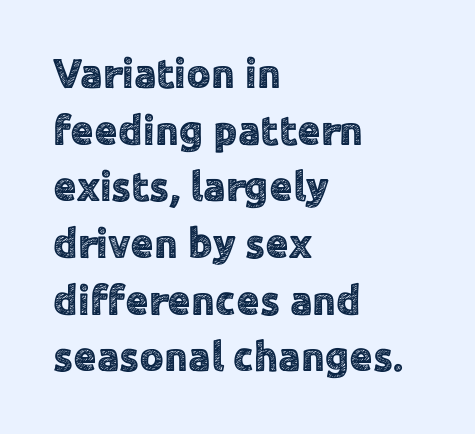
The image shows 42 px sans-serif type, upright; set left-aligned, normal line spacing (1.35x), normal letter spacing, not underlined; a medium x-height.
